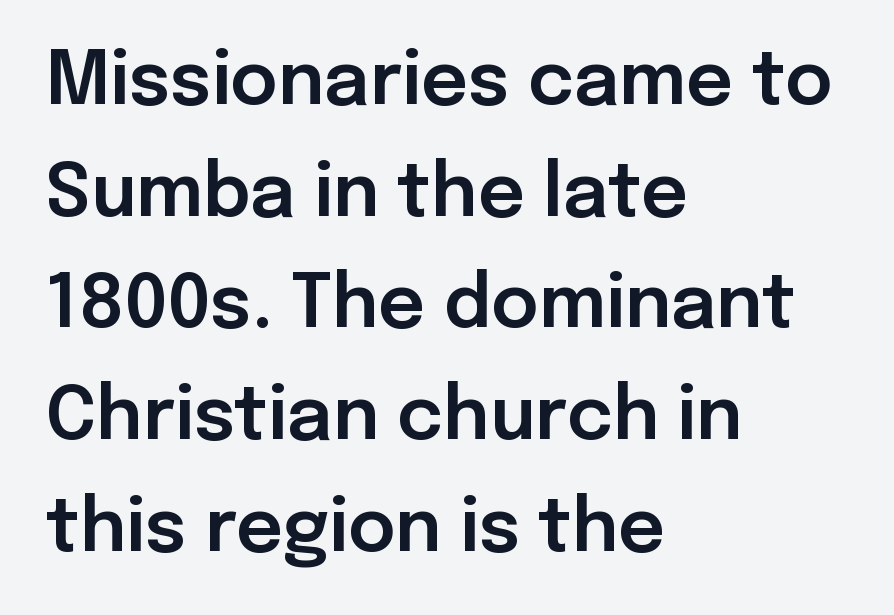
The image shows 73 px sans-serif type, upright; set left-aligned, normal line spacing (1.53x), normal letter spacing, not underlined; low stroke contrast and a medium x-height.
